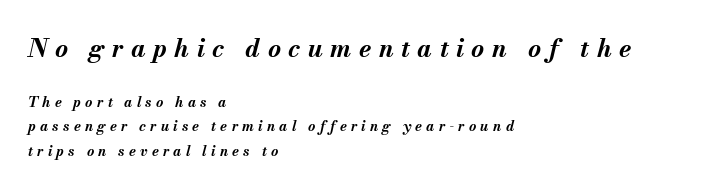
{"italic": "yes", "lean": "right", "slant_degrees": 13, "bold": "yes", "underline": "no", "align": "left", "line_spacing_ratio": 1.73, "letter_spacing": "wide", "letter_spacing_em": 0.3, "larger_block": "first", "size_ratio": 1.79, "glyph_px": 25}
